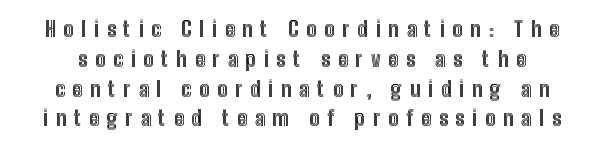
Q: Is the text italic (slanted)? A: No, it is upright.
Q: Is the text underlined? A: No.
Q: Is the spacing between letters normal or unusually wide? A: Unusually wide.
Q: Is the spacing between lines tight, normal or loose? A: Normal.
